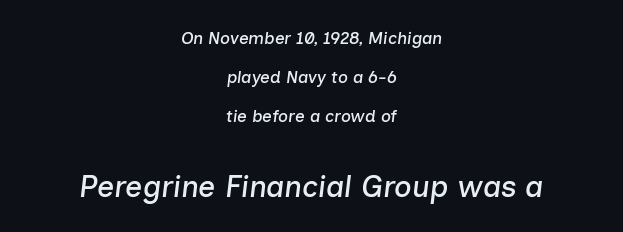
{"italic": "yes", "lean": "right", "slant_degrees": 7, "width": "normal", "stroke_contrast": "low", "x_height": "medium", "monospaced": "no", "underline": "no", "align": "center", "line_spacing": "loose", "line_spacing_ratio": 2.29, "letter_spacing": "normal", "letter_spacing_em": 0.0, "larger_block": "second", "size_ratio": 1.76, "glyph_px": 30}
